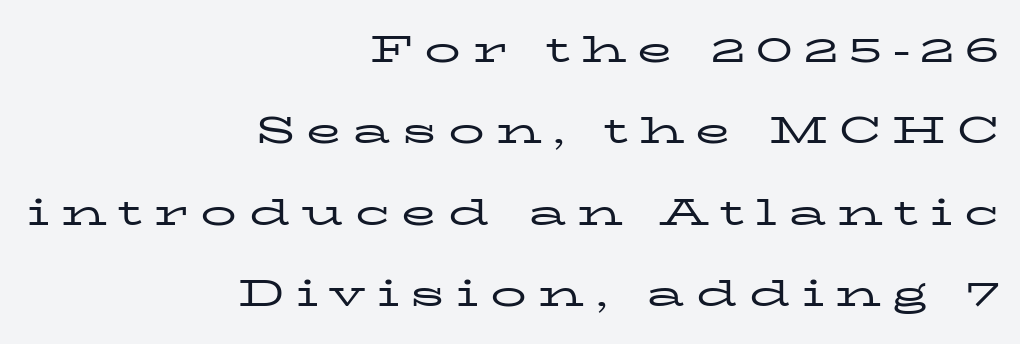
Q: Is the text bold? A: No.
Q: Is the text italic (slanted)? A: No, it is upright.
Q: Is the typeface a serif or a sans-serif typeface? A: Serif.
Q: Is the text underlined? A: No.
Q: How is the paragraph aligned? A: Right-aligned.
Q: Is the spacing between letters normal or unusually wide? A: Unusually wide.
Q: Is the spacing between lines tight, normal or loose? A: Loose.
Q: Width (condensed, normal, or wide)? A: Wide.
Q: Stroke contrast? A: Low.
Q: x-height? A: Medium.
Q: Monospaced? A: No.
